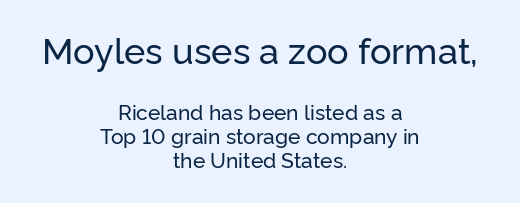
Q: Is the text italic (slanted)? A: No, it is upright.
Q: Is the typeface a serif or a sans-serif typeface? A: Sans-serif.
Q: Is the text underlined? A: No.
Q: How is the paragraph aligned? A: Centered.
Q: Is the spacing between letters normal or unusually wide? A: Normal.
Q: Is the spacing between lines tight, normal or loose? A: Tight.
Q: Which block of text is set in a larger size, the first (top) or the second (bottom)? A: The first (top) one.
Q: Width (condensed, normal, or wide)? A: Normal.
Q: Stroke contrast? A: Low.
Q: x-height? A: Medium.
Q: Monospaced? A: No.
